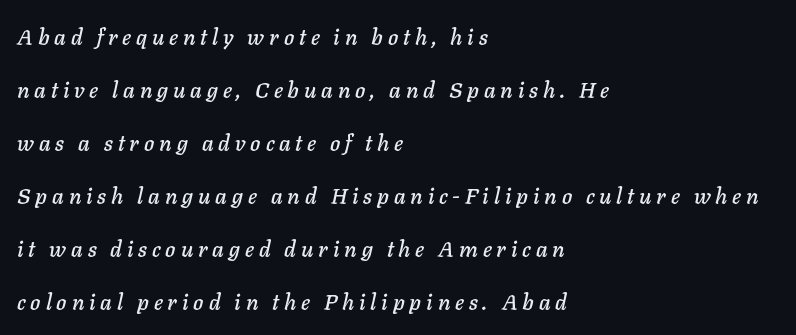
{"italic": "yes", "lean": "right", "slant_degrees": 11, "underline": "no", "align": "left", "line_spacing": "loose", "line_spacing_ratio": 2.41, "letter_spacing": "wide", "letter_spacing_em": 0.22, "glyph_px": 22}
